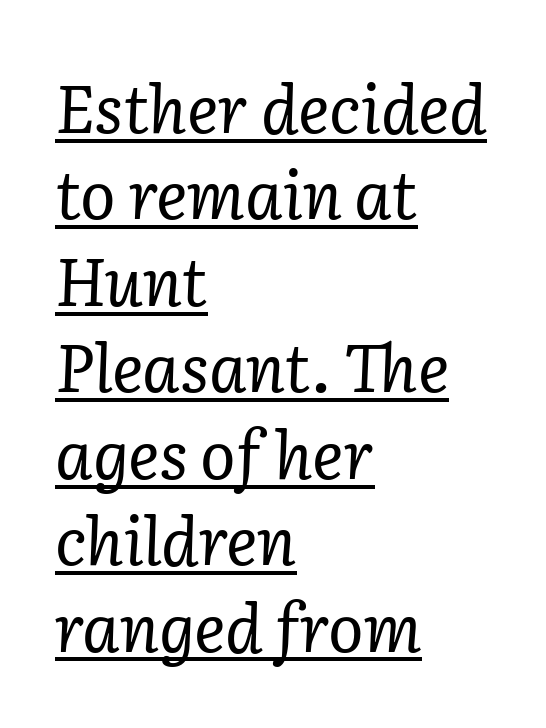
{"serif": "yes", "italic": "yes", "lean": "right", "slant_degrees": 2, "bold": "no", "weight": "regular", "width": "normal", "stroke_contrast": "low", "x_height": "medium", "monospaced": "no", "underline": "yes", "align": "left", "line_spacing": "normal", "line_spacing_ratio": 1.31, "letter_spacing": "normal", "letter_spacing_em": 0.0, "glyph_px": 66}
